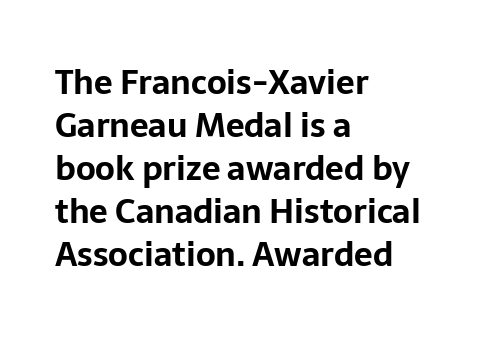
Q: Is the text bold? A: Yes.
Q: Is the text italic (slanted)? A: No, it is upright.
Q: Is the typeface a serif or a sans-serif typeface? A: Sans-serif.
Q: Is the text underlined? A: No.
Q: How is the paragraph aligned? A: Left-aligned.
Q: Is the spacing between letters normal or unusually wide? A: Normal.
Q: Is the spacing between lines tight, normal or loose? A: Normal.
Q: Width (condensed, normal, or wide)? A: Normal.
Q: Stroke contrast? A: Low.
Q: x-height? A: Medium.
Q: Monospaced? A: No.
